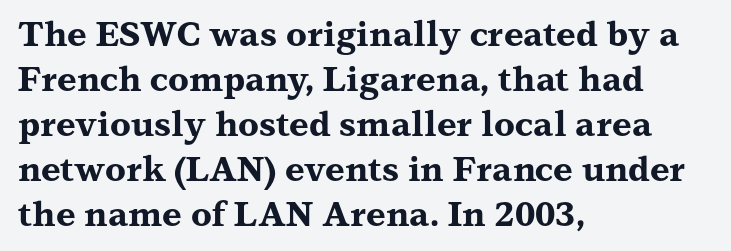
The image shows 34 px bold, wide serif type, upright; set left-aligned, normal line spacing (1.32x), normal letter spacing, not underlined; medium stroke contrast and a medium x-height.
